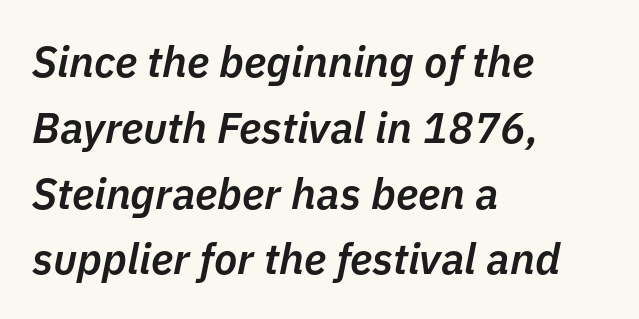
{"italic": "yes", "lean": "right", "slant_degrees": 11, "bold": "semi", "weight": "semibold", "width": "normal", "stroke_contrast": "low", "x_height": "medium", "monospaced": "no", "underline": "no", "align": "left", "line_spacing": "normal", "line_spacing_ratio": 1.53, "letter_spacing": "normal", "letter_spacing_em": 0.0, "glyph_px": 43}
